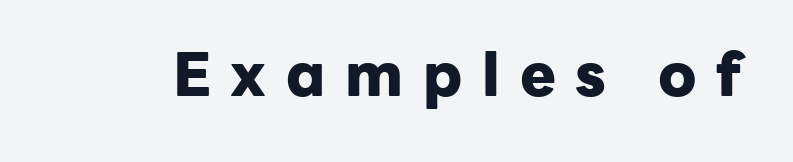
Is the letter spacing exaggerated? Yes — the characters are pushed far apart. Is there any slant? The stems are plumb. Strokes here are thick enough to call this a true bold. Bare-footed words on every line. This sample uses a sans-serif face.
